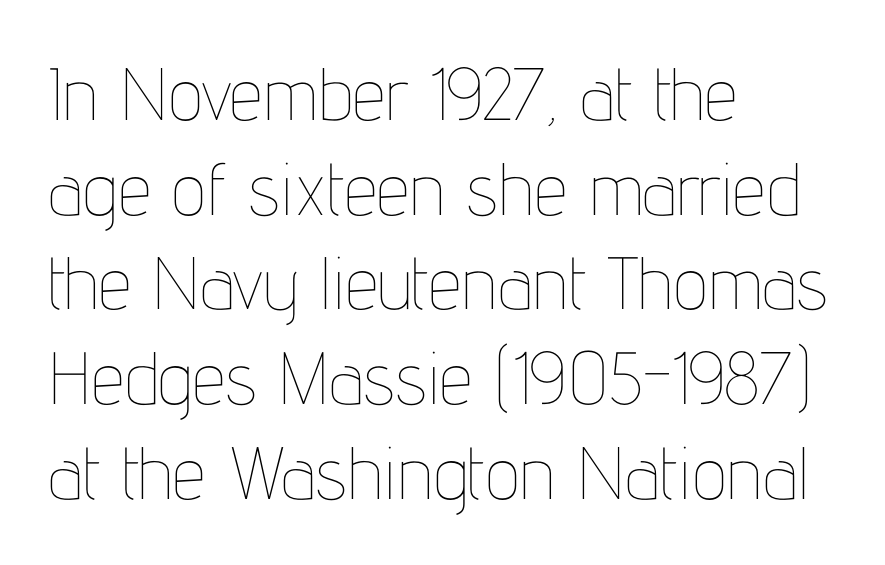
Q: Is the text bold? A: No.
Q: Is the text italic (slanted)? A: No, it is upright.
Q: Is the text underlined? A: No.
Q: How is the paragraph aligned? A: Left-aligned.
Q: Is the spacing between letters normal or unusually wide? A: Normal.
Q: Is the spacing between lines tight, normal or loose? A: Normal.
Q: Width (condensed, normal, or wide)? A: Condensed.
Q: Stroke contrast? A: Low.
Q: x-height? A: Medium.
Q: Monospaced? A: No.
